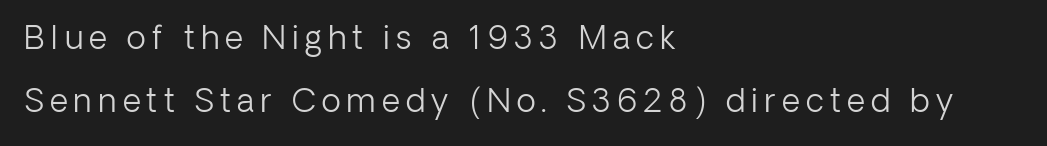
Q: Is the text bold? A: No.
Q: Is the text italic (slanted)? A: No, it is upright.
Q: Is the typeface a serif or a sans-serif typeface? A: Sans-serif.
Q: Is the text underlined? A: No.
Q: How is the paragraph aligned? A: Left-aligned.
Q: Is the spacing between lines tight, normal or loose? A: Loose.
Q: Width (condensed, normal, or wide)? A: Normal.
Q: Stroke contrast? A: Low.
Q: x-height? A: Medium.
Q: Monospaced? A: No.
